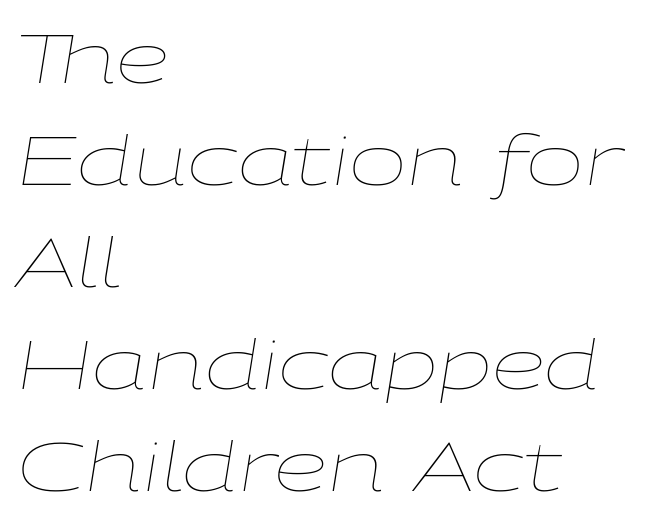
Q: Is the text bold? A: No.
Q: Is the text italic (slanted)? A: Yes, it leans right by about 9 degrees.
Q: Is the text underlined? A: No.
Q: How is the paragraph aligned? A: Left-aligned.
Q: Is the spacing between letters normal or unusually wide? A: Normal.
Q: Is the spacing between lines tight, normal or loose? A: Normal.
Q: Width (condensed, normal, or wide)? A: Wide.
Q: Stroke contrast? A: Low.
Q: x-height? A: Medium.
Q: Monospaced? A: No.
